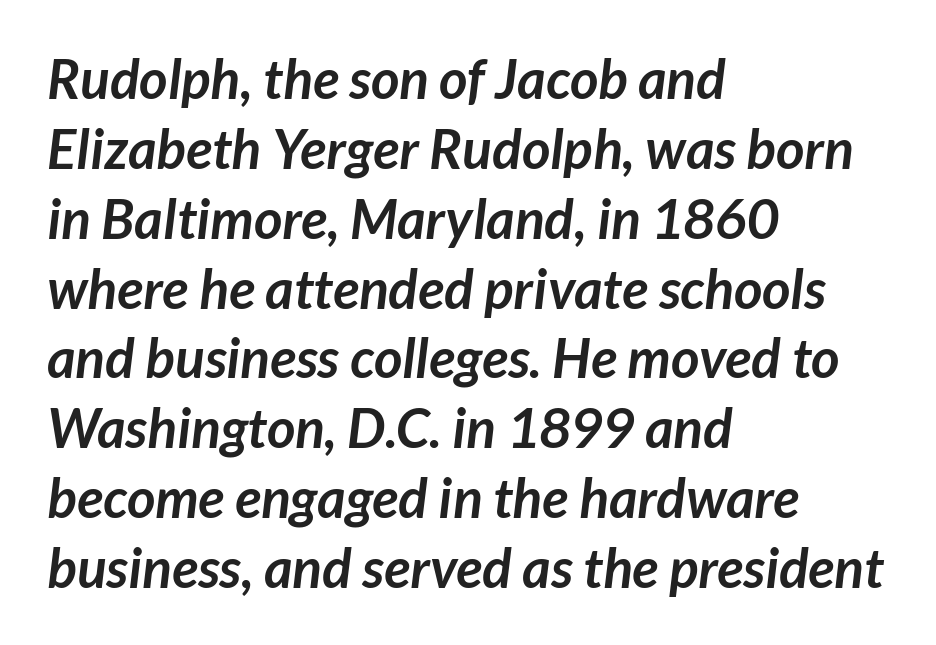
The image shows 55 px semibold sans-serif type; set left-aligned, normal line spacing (1.27x), normal letter spacing, not underlined; low stroke contrast and a medium x-height.
